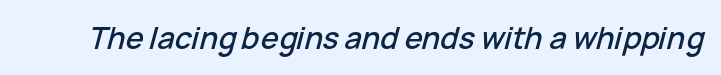
The font's italic variant was chosen for this text. The space directly below the letters is spotless. The letters advance in unequal steps, a hallmark of proportional type. Students, note that the glyphs here touch the page at normal intervals.
